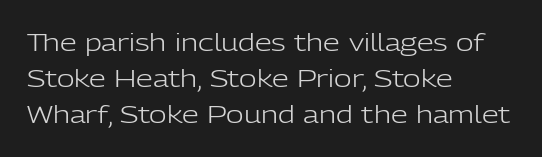
The image shows 24 px text type, upright; set left-aligned, normal line spacing (1.51x), normal letter spacing, not underlined.
